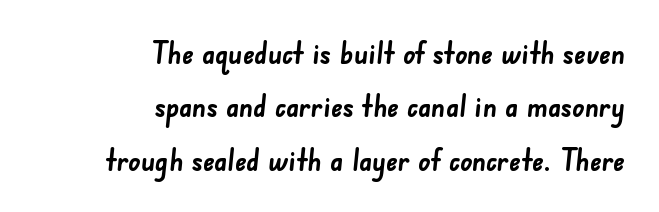
The image shows 30 px semibold sans-serif type; set right-aligned, line spacing 1.78x, normal letter spacing, not underlined; low stroke contrast and a small x-height.
